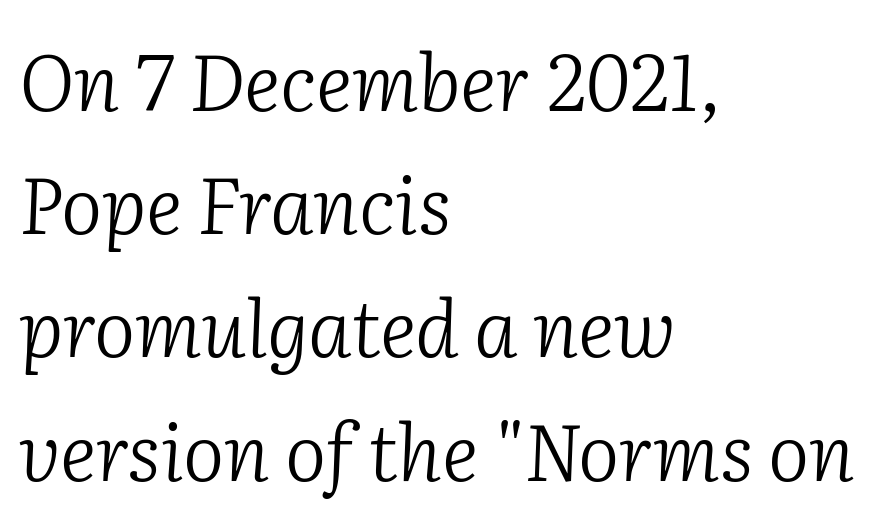
Q: Is the text bold? A: No.
Q: Is the text italic (slanted)? A: Yes, it leans right by about 2 degrees.
Q: Is the typeface a serif or a sans-serif typeface? A: Serif.
Q: Is the text underlined? A: No.
Q: How is the paragraph aligned? A: Left-aligned.
Q: Is the spacing between letters normal or unusually wide? A: Normal.
Q: Is the spacing between lines tight, normal or loose? A: Normal.
Q: Width (condensed, normal, or wide)? A: Normal.
Q: Stroke contrast? A: Low.
Q: x-height? A: Medium.
Q: Monospaced? A: No.
